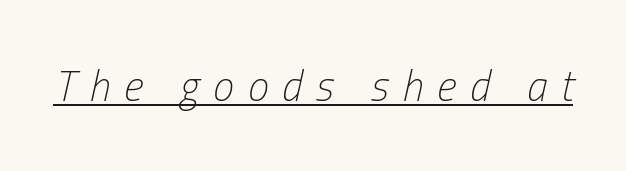
The image shows 42 px light, condensed type, italic (leaning right); set unusually wide letter spacing (+0.33 em), underlined; low stroke contrast and a medium x-height.
